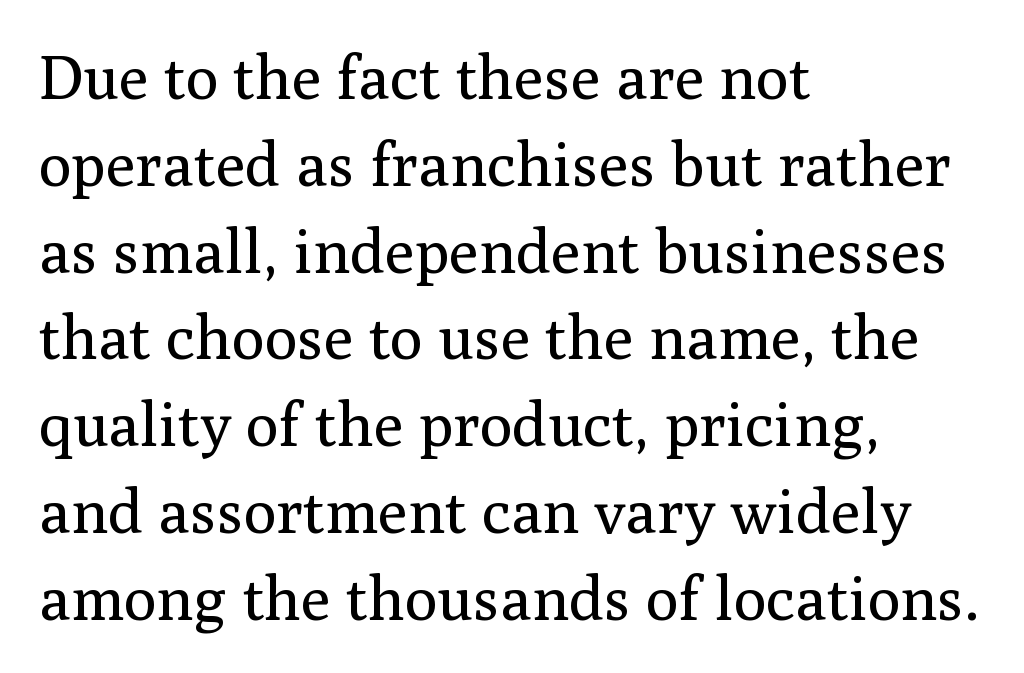
Q: Is the text bold? A: No.
Q: Is the text italic (slanted)? A: No, it is upright.
Q: Is the typeface a serif or a sans-serif typeface? A: Serif.
Q: Is the text underlined? A: No.
Q: How is the paragraph aligned? A: Left-aligned.
Q: Is the spacing between letters normal or unusually wide? A: Normal.
Q: Is the spacing between lines tight, normal or loose? A: Normal.
Q: Width (condensed, normal, or wide)? A: Normal.
Q: Stroke contrast? A: Medium.
Q: x-height? A: Medium.
Q: Monospaced? A: No.
